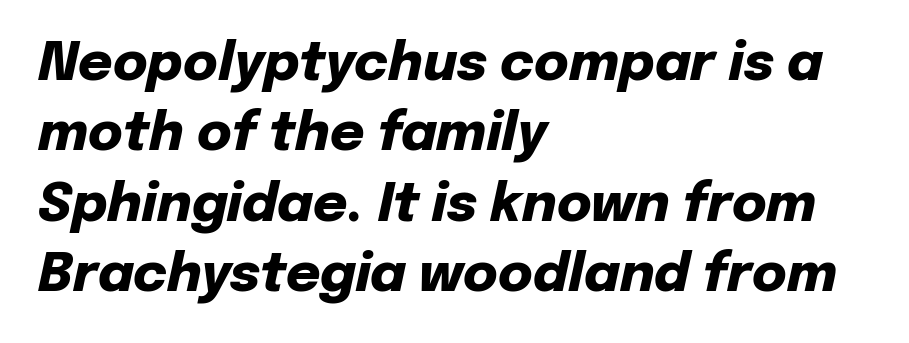
The image shows 53 px heavy type, italic (leaning right); set left-aligned, normal line spacing (1.33x), normal letter spacing, not underlined; low stroke contrast and a medium x-height.
